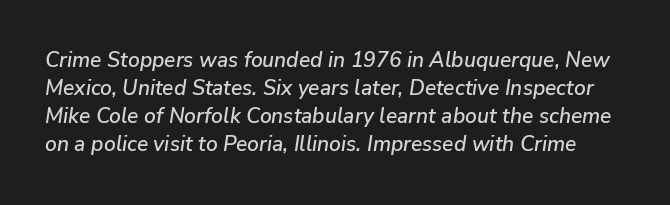
Beneath every word, the page is bare. Tall strokes in this sample are angled rather than plumb. If you measured baseline to baseline, you'd find a middling distance. The face used here is rendered with its standard letterfit.
